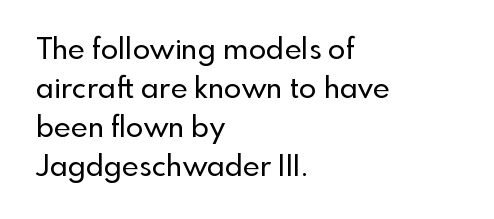
{"serif": "no", "italic": "no", "width": "normal", "x_height": "small", "monospaced": "no", "underline": "no", "align": "left", "line_spacing": "normal", "line_spacing_ratio": 1.34, "letter_spacing": "normal", "letter_spacing_em": 0.0, "glyph_px": 29}
